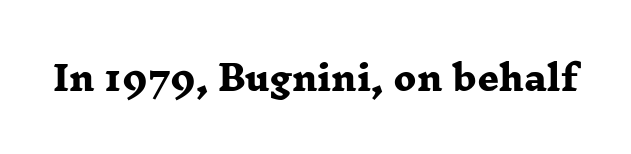
The image shows 34 px heavy, wide serif type; set normal letter spacing, not underlined; low stroke contrast and a medium x-height.
